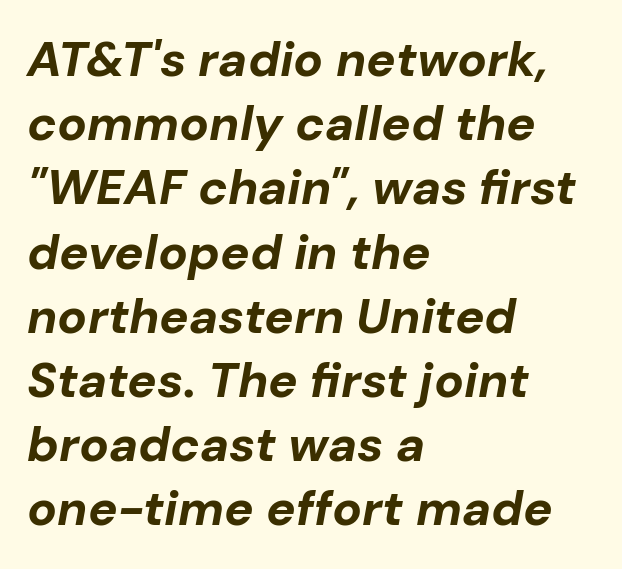
Is the block centered? No — it sits flush against the left margin. Normally led — the rows are evenly, conventionally spaced. Here the designer chose a conventional face with non-uniform glyph widths. Compared with typical body copy, the letter spacing here is the same.
